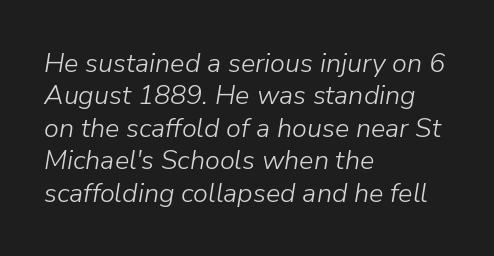
The image shows 27 px text type, italic (leaning right); set left-aligned, line spacing 1.2x, normal letter spacing, not underlined.
